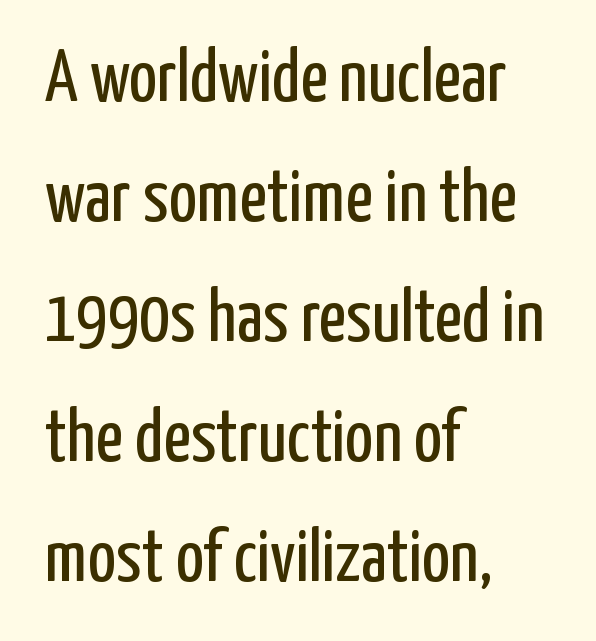
The gap between lines stays unmarked. When letters stand straight like this, we call the style roman or upright. Summary of weight: not heavy and not bold. Teacher's note: observe the even left margin — that is flush-left alignment. Honestly, the letter spacing is just normal — you wouldn't notice it. Regarding leading, the lines here are spaced in the standard way.
